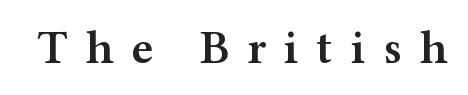
The image shows 47 px semibold, wide serif type, upright; set unusually wide letter spacing (+0.38 em), not underlined; medium stroke contrast and a medium x-height.
